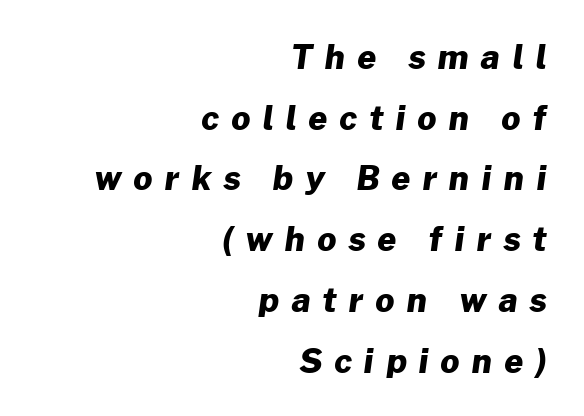
The image shows 33 px heavy sans-serif type; set right-aligned, line spacing 1.84x, unusually wide letter spacing (+0.37 em), not underlined; low stroke contrast and a medium x-height.
